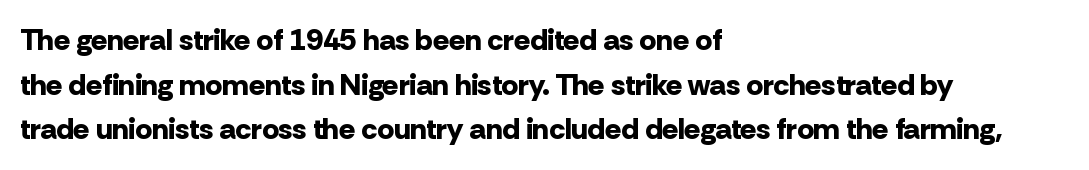
Q: Is the text bold? A: Yes.
Q: Is the text italic (slanted)? A: No, it is upright.
Q: Is the typeface a serif or a sans-serif typeface? A: Sans-serif.
Q: Is the text underlined? A: No.
Q: How is the paragraph aligned? A: Left-aligned.
Q: Is the spacing between letters normal or unusually wide? A: Normal.
Q: Is the spacing between lines tight, normal or loose? A: Normal.
Q: Width (condensed, normal, or wide)? A: Normal.
Q: Stroke contrast? A: Low.
Q: x-height? A: Medium.
Q: Monospaced? A: No.
